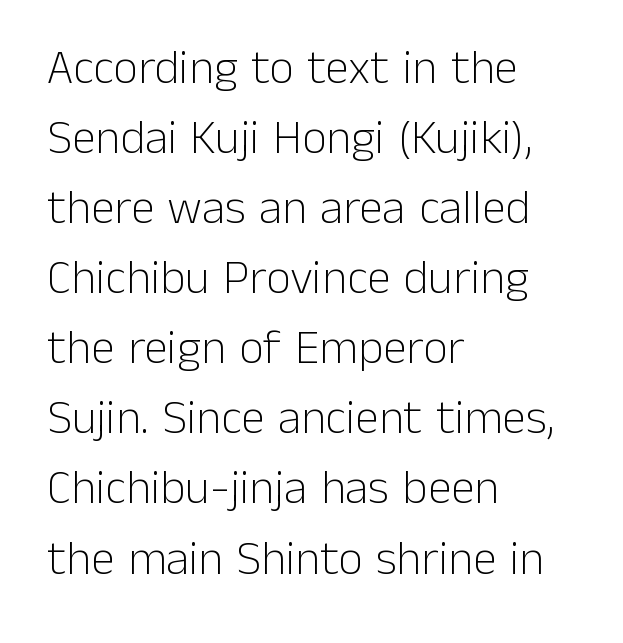
The image shows 48 px light sans-serif type, upright; set left-aligned, normal line spacing (1.46x), normal letter spacing, not underlined; low stroke contrast and a medium x-height.
